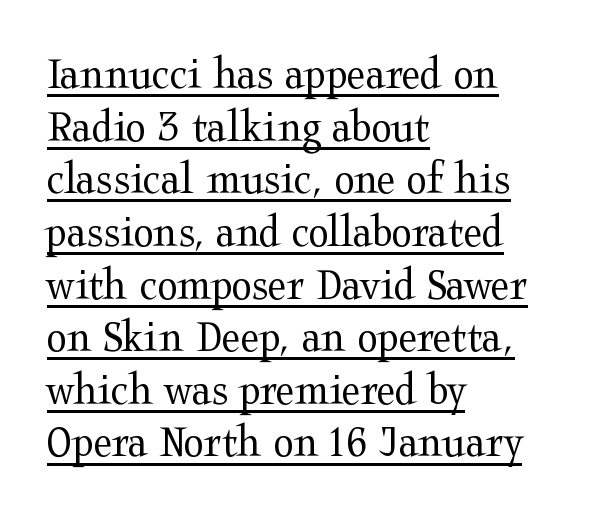
Q: Is the text bold? A: No.
Q: Is the text italic (slanted)? A: No, it is upright.
Q: Is the typeface a serif or a sans-serif typeface? A: Serif.
Q: Is the text underlined? A: Yes.
Q: How is the paragraph aligned? A: Left-aligned.
Q: Is the spacing between letters normal or unusually wide? A: Normal.
Q: Is the spacing between lines tight, normal or loose? A: Tight.
Q: Width (condensed, normal, or wide)? A: Wide.
Q: Stroke contrast? A: Medium.
Q: x-height? A: Medium.
Q: Monospaced? A: No.
